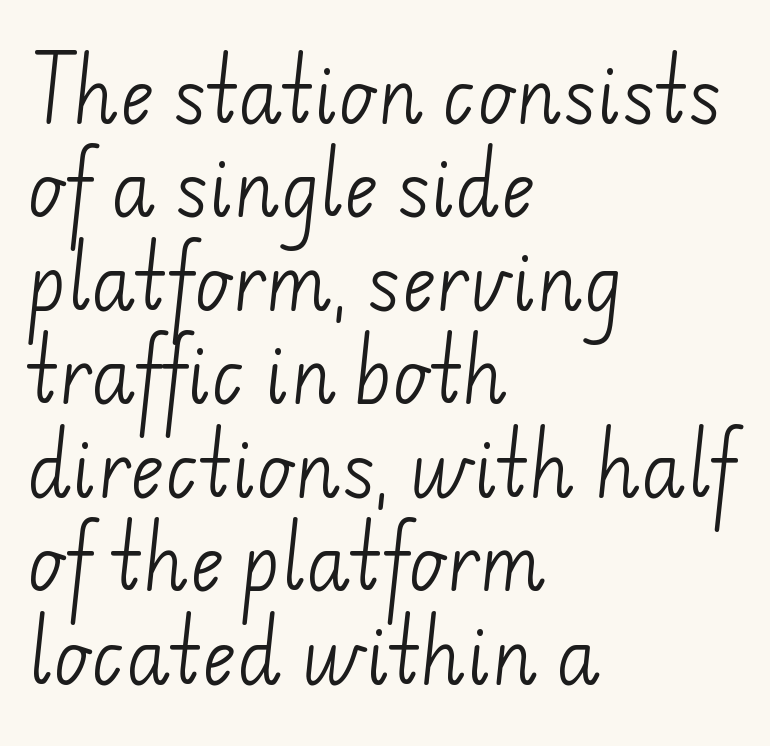
The image shows 73 px light sans-serif type; set left-aligned, normal line spacing (1.28x), normal letter spacing, not underlined; low stroke contrast and a small x-height.
